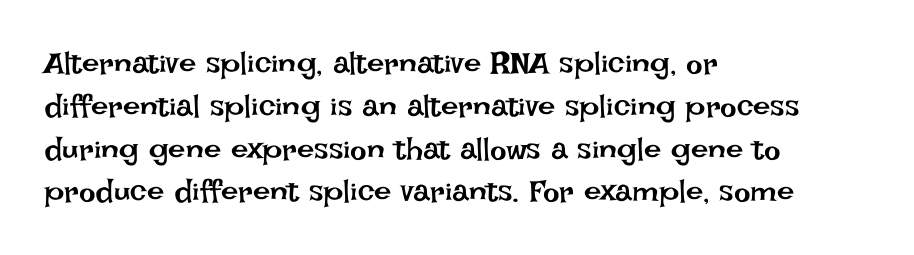
Q: Is the text bold? A: No.
Q: Is the text italic (slanted)? A: No, it is upright.
Q: Is the text underlined? A: No.
Q: How is the paragraph aligned? A: Left-aligned.
Q: Is the spacing between letters normal or unusually wide? A: Normal.
Q: Is the spacing between lines tight, normal or loose? A: Normal.
Q: Width (condensed, normal, or wide)? A: Normal.
Q: Stroke contrast? A: Low.
Q: x-height? A: Large.
Q: Monospaced? A: No.
